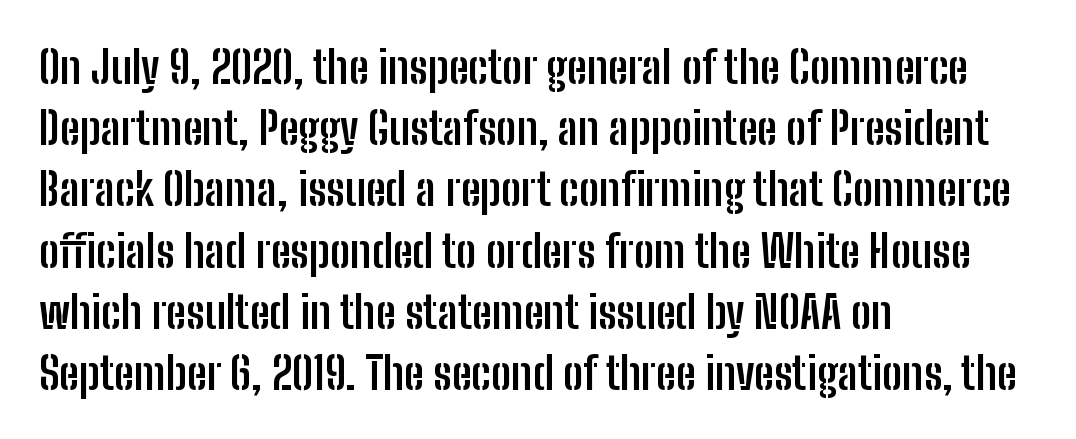
The image shows 45 px semibold, condensed sans-serif type, upright; set left-aligned, normal line spacing (1.36x), normal letter spacing, not underlined; low stroke contrast and a medium x-height.
